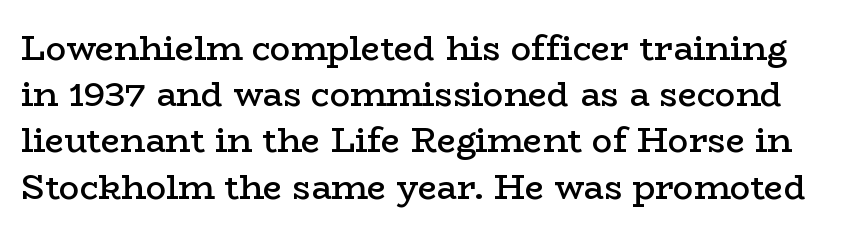
You can tell from the footed stems that serif type was used. Interline gaps are of average width in this sample. Bare-footed words on every line. Typesetter's note: demi weight, one step under bold. The lettering holds an erect, upright posture throughout.
